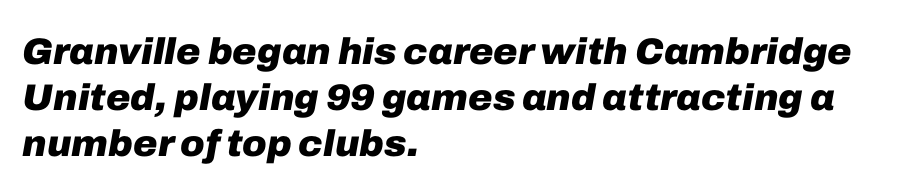
The typesetter chose a ragged-right arrangement here. A full-strength bold gives these letters their thick strokes. Characters follow at the spacing the type designer built in. Slant detected: the letters are inclined. The foot of each line stays bare and open. Each letter keeps its own natural width here, so spacing adapts to shape.
